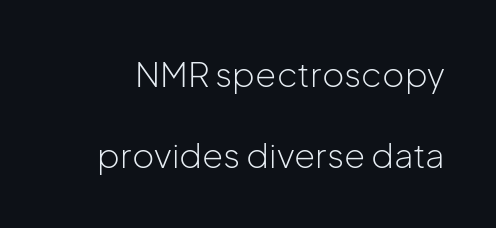
Q: Is the text bold? A: No.
Q: Is the text italic (slanted)? A: No, it is upright.
Q: Is the typeface a serif or a sans-serif typeface? A: Sans-serif.
Q: Is the text underlined? A: No.
Q: Is the spacing between letters normal or unusually wide? A: Normal.
Q: Is the spacing between lines tight, normal or loose? A: Loose.
Q: Width (condensed, normal, or wide)? A: Normal.
Q: Stroke contrast? A: Low.
Q: x-height? A: Medium.
Q: Monospaced? A: No.
